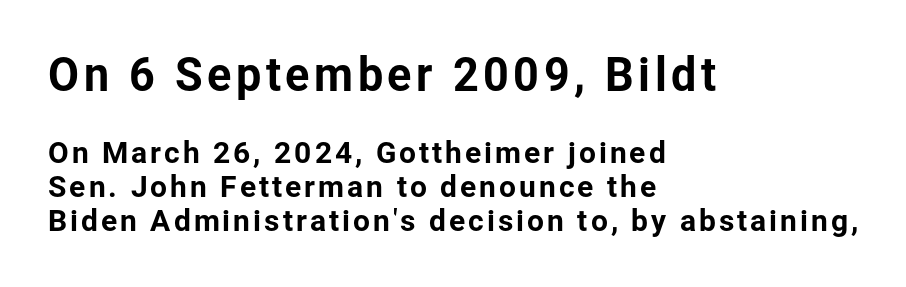
{"serif": "no", "italic": "no", "width": "normal", "stroke_contrast": "low", "x_height": "medium", "monospaced": "no", "underline": "no", "align": "left", "line_spacing": "tight", "line_spacing_ratio": 1.13, "larger_block": "first", "size_ratio": 1.5, "glyph_px": 45}
